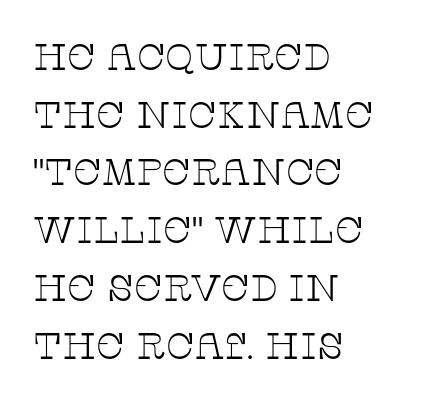
The image shows 37 px thin, wide serif type, upright; set left-aligned, normal line spacing (1.56x), normal letter spacing, not underlined; low stroke contrast and a large x-height.
